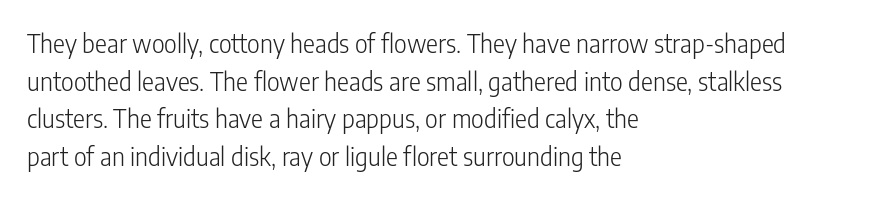
The face used here is rendered with its standard letterfit. Just letters on the line, the space beneath them empty. Caption: face not bold, strokes unweighted. Line spacing here is normal.
